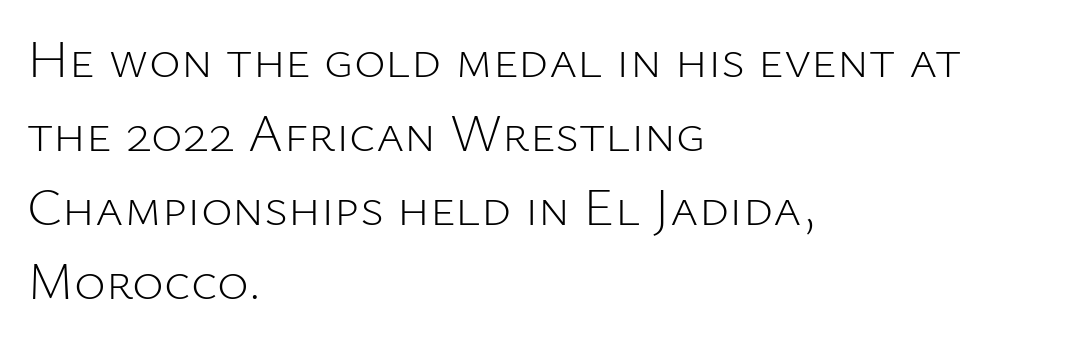
{"serif": "no", "italic": "no", "bold": "no", "weight": "light", "width": "normal", "stroke_contrast": "low", "x_height": "medium", "monospaced": "no", "underline": "no", "align": "left", "line_spacing": "normal", "line_spacing_ratio": 1.37, "letter_spacing": "normal", "letter_spacing_em": 0.0, "glyph_px": 54}
